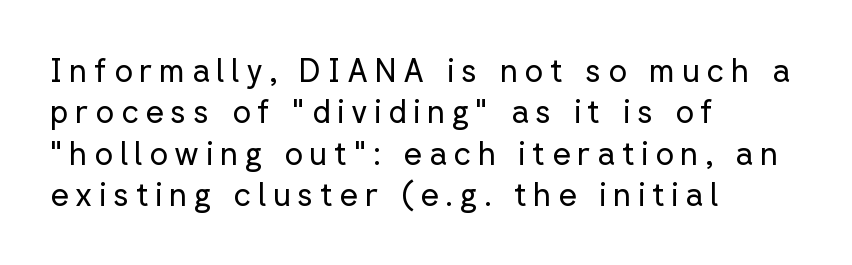
{"serif": "no", "italic": "no", "bold": "no", "weight": "regular", "width": "normal", "stroke_contrast": "low", "x_height": "medium", "monospaced": "no", "underline": "no", "align": "left", "line_spacing": "normal", "line_spacing_ratio": 1.29, "letter_spacing": "wide", "letter_spacing_em": 0.21, "glyph_px": 32}
